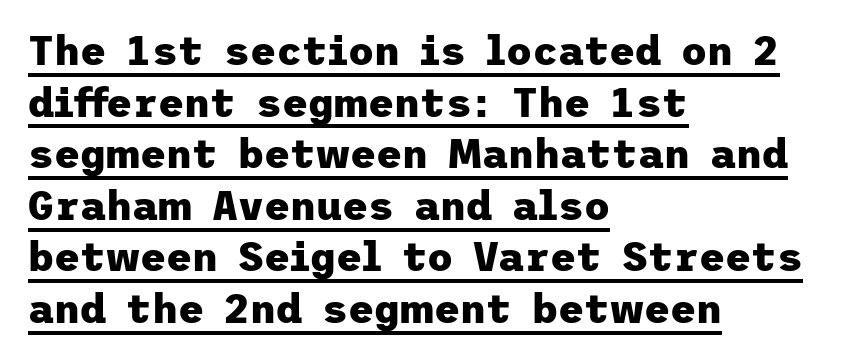
Q: Is the text bold? A: Yes.
Q: Is the text italic (slanted)? A: No, it is upright.
Q: Is the typeface a serif or a sans-serif typeface? A: Sans-serif.
Q: Is the text underlined? A: Yes.
Q: How is the paragraph aligned? A: Left-aligned.
Q: Is the spacing between letters normal or unusually wide? A: Normal.
Q: Is the spacing between lines tight, normal or loose? A: Normal.
Q: Width (condensed, normal, or wide)? A: Normal.
Q: Stroke contrast? A: Low.
Q: x-height? A: Medium.
